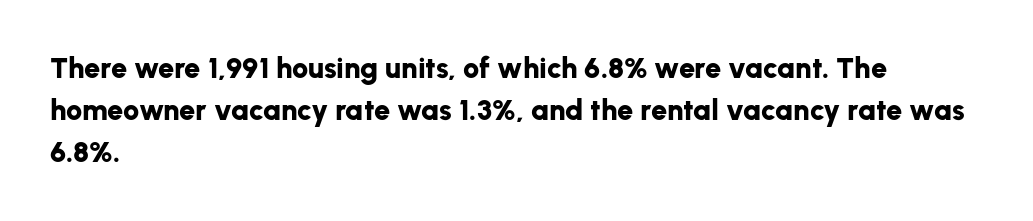
The image shows 29 px bold sans-serif type, upright; set left-aligned, normal line spacing (1.45x), normal letter spacing, not underlined; low stroke contrast and a medium x-height.
